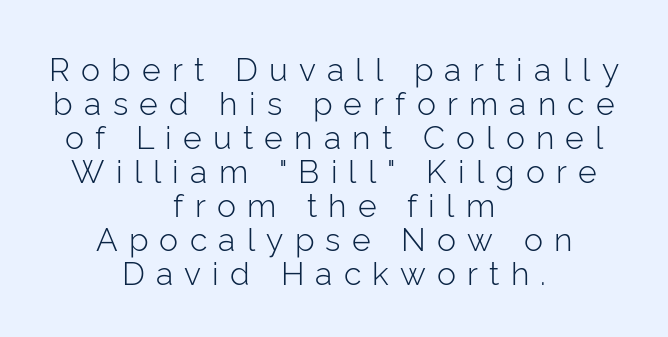
The typesetter chose a symmetrical, centered arrangement here. Substantial extra tracking has been applied to these lines. The designer went with a sans here, leaving each stem footless. Notice how descenders almost collide with the ascenders below — that's tight leading. Rendered with straight, roman letterforms. Character widths vary here, with narrow letters taking less room than wide ones.
